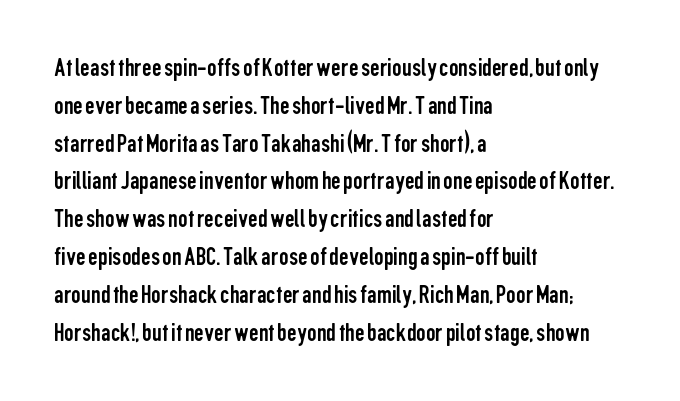
Short note: letters normally spaced. These lines are set flush left with a ragged right edge. The passage shown is not bold in any degree. Rows of type keep a routine distance in the vertical direction. This is the regular roman posture of the typeface.
